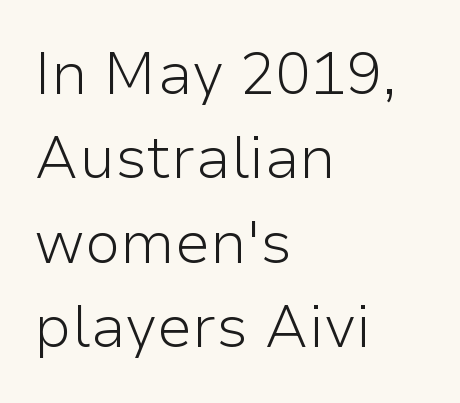
The gaps between neighbouring characters are ordinary and unremarkable. The string is rendered with underlining switched off. On a weight scale, this lands at 450 or below. Quick note: interline space is typical. Italic? Not at all — the glyphs are vertical. Unlike a traditional serif, this face leaves its strokes unadorned.
